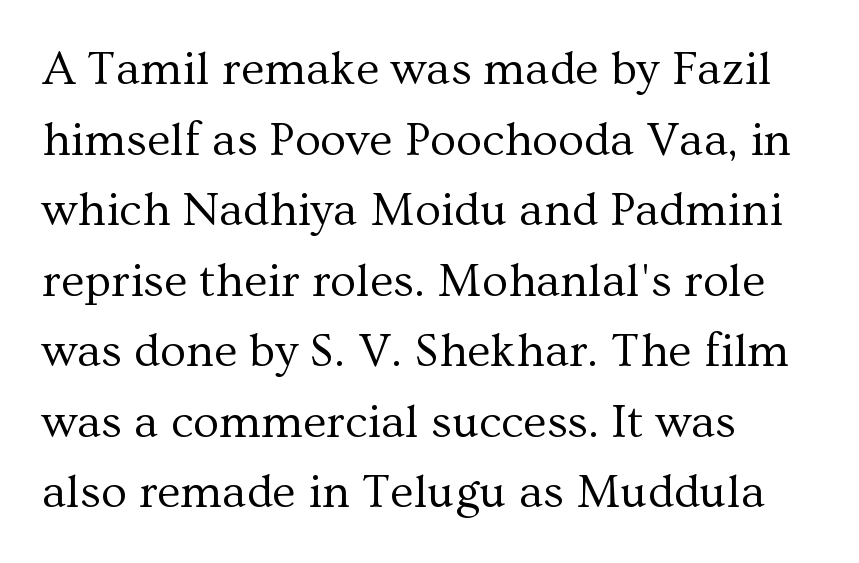
The image shows 48 px regular-weight serif type, upright; set left-aligned, normal line spacing (1.47x), normal letter spacing, not underlined; medium stroke contrast and a medium x-height.
